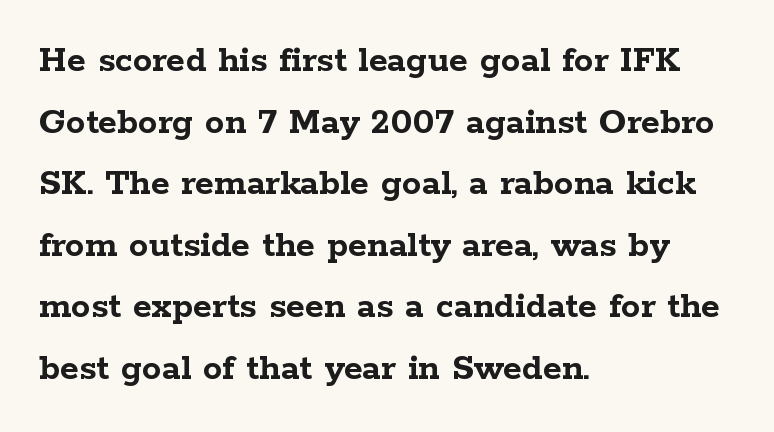
{"serif": "yes", "italic": "no", "bold": "yes", "weight": "semibold", "width": "wide", "stroke_contrast": "low", "x_height": "medium", "monospaced": "no", "underline": "no", "align": "left", "line_spacing": "normal", "line_spacing_ratio": 1.58, "letter_spacing": "normal", "letter_spacing_em": 0.0, "glyph_px": 39}
